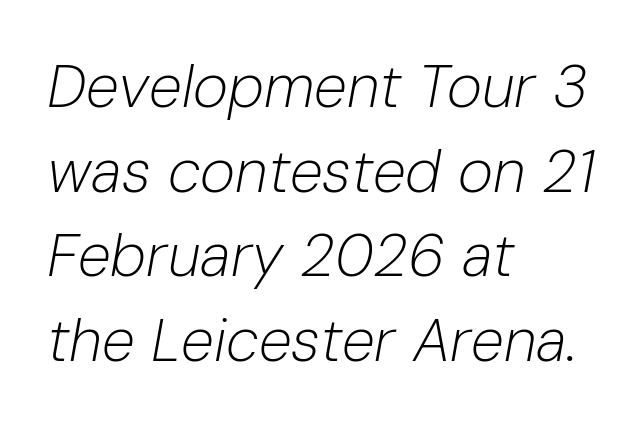
What stands out about the letter spacing? Nothing — it is the standard amount. The passage shown leans; its letterforms are oblique. If you drew a ruler down the left edge, every line would touch it. Stems here are at most as thick as an everyday book face. Looks like regular typesetting: each glyph gets only the width it needs.
